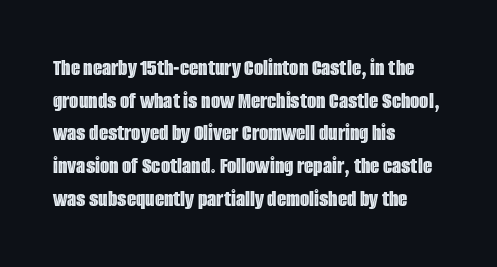
{"italic": "no", "underline": "no", "align": "left", "line_spacing": "normal", "line_spacing_ratio": 1.36, "letter_spacing": "normal", "letter_spacing_em": 0.0, "glyph_px": 24}
